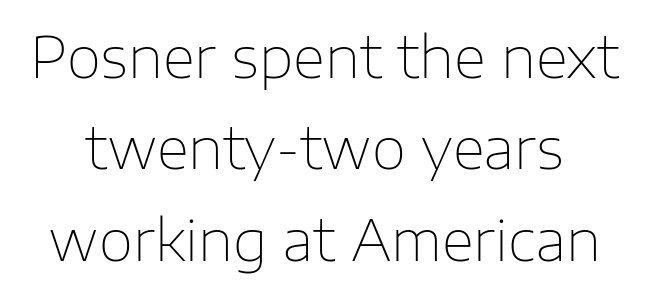
Q: Is the text bold? A: No.
Q: Is the text italic (slanted)? A: No, it is upright.
Q: Is the typeface a serif or a sans-serif typeface? A: Sans-serif.
Q: Is the text underlined? A: No.
Q: Is the spacing between letters normal or unusually wide? A: Normal.
Q: Is the spacing between lines tight, normal or loose? A: Normal.
Q: Width (condensed, normal, or wide)? A: Normal.
Q: Stroke contrast? A: Low.
Q: x-height? A: Medium.
Q: Monospaced? A: No.
